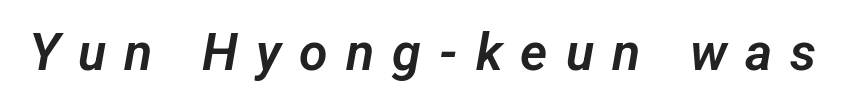
The face used here is a sans, in the tradition of grotesques and geometrics. Inter-character spacing is expanded well beyond the font's built-in metrics. Each letter keeps its own natural width here, so spacing adapts to shape. The string is rendered with underlining switched off.
